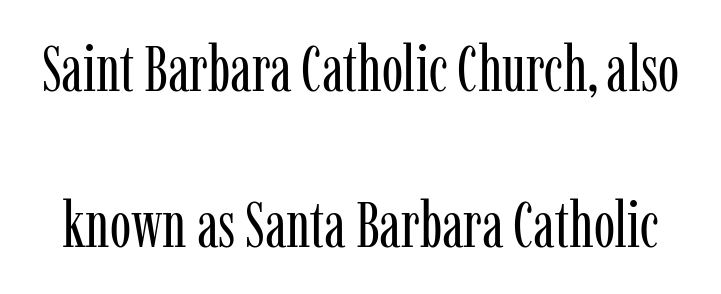
The image shows 64 px regular-weight, condensed serif type, upright; set loose line spacing (2.44x), normal letter spacing, not underlined; low stroke contrast and a medium x-height.
